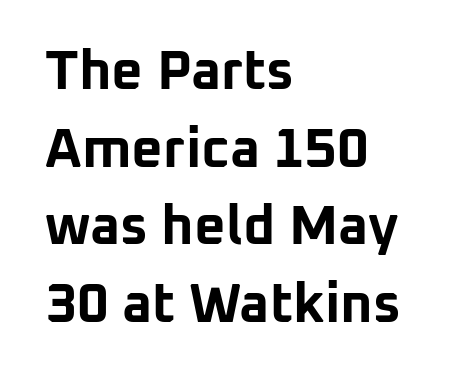
The image shows 55 px bold sans-serif type, upright; set left-aligned, normal line spacing (1.41x), normal letter spacing, not underlined; low stroke contrast and a medium x-height.
